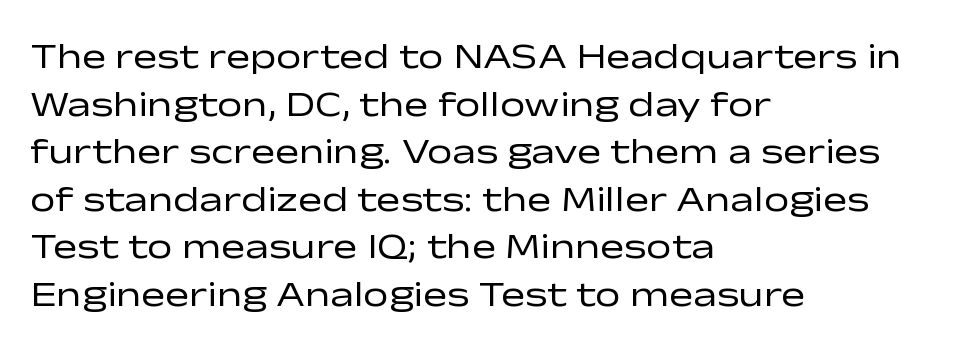
{"serif": "no", "italic": "no", "bold": "no", "weight": "regular", "width": "wide", "stroke_contrast": "low", "x_height": "medium", "monospaced": "no", "underline": "no", "align": "left", "line_spacing": "normal", "line_spacing_ratio": 1.32, "letter_spacing": "normal", "letter_spacing_em": 0.0, "glyph_px": 36}
